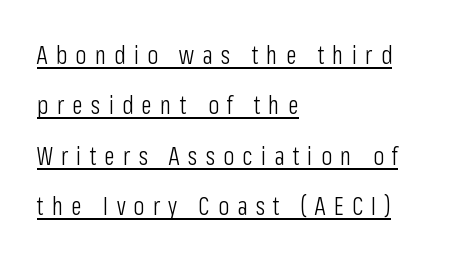
{"italic": "no", "bold": "no", "underline": "yes", "align": "left", "line_spacing": "loose", "line_spacing_ratio": 2.02, "letter_spacing": "wide", "letter_spacing_em": 0.33, "glyph_px": 25}
